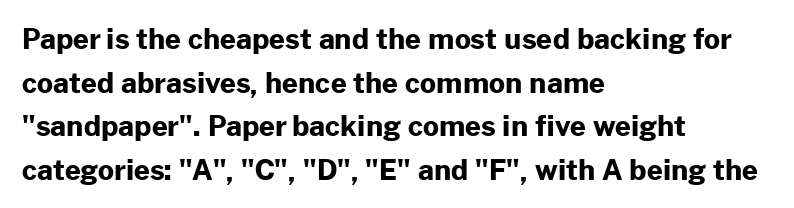
The image shows 28 px bold sans-serif type, upright; set left-aligned, normal line spacing (1.56x), normal letter spacing, not underlined; low stroke contrast and a medium x-height.
